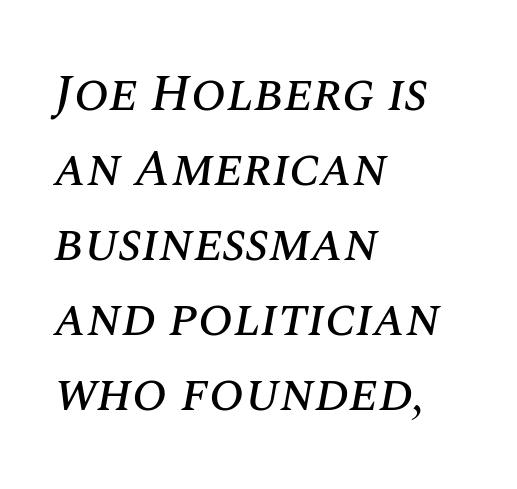
{"italic": "yes", "lean": "right", "slant_degrees": 10, "width": "normal", "stroke_contrast": "medium", "x_height": "large", "monospaced": "no", "underline": "no", "align": "left", "line_spacing": "normal", "line_spacing_ratio": 1.44, "letter_spacing": "normal", "letter_spacing_em": 0.0, "glyph_px": 52}
